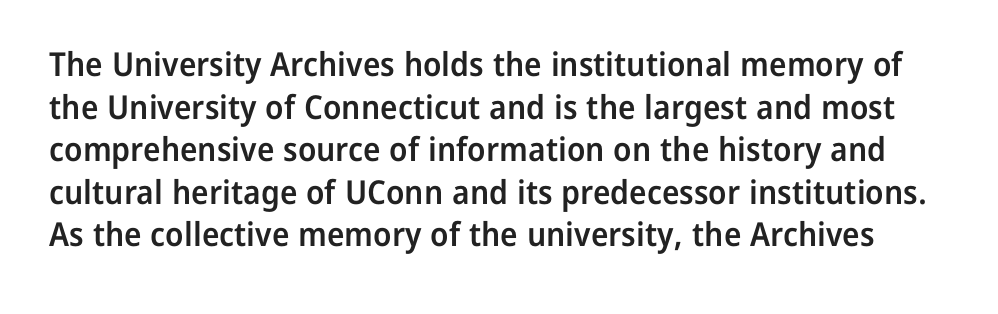
{"serif": "no", "italic": "no", "bold": "semi", "weight": "semibold", "width": "normal", "stroke_contrast": "low", "x_height": "medium", "monospaced": "no", "underline": "no", "line_spacing": "normal", "line_spacing_ratio": 1.29, "letter_spacing": "normal", "letter_spacing_em": 0.0, "glyph_px": 33}
